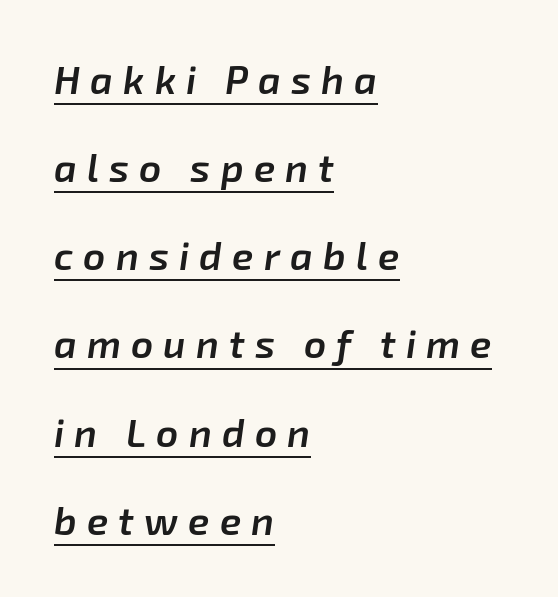
{"italic": "yes", "lean": "right", "slant_degrees": 8, "bold": "semi", "weight": "semibold", "width": "normal", "stroke_contrast": "low", "x_height": "medium", "monospaced": "no", "underline": "yes", "align": "left", "line_spacing": "loose", "line_spacing_ratio": 2.26, "letter_spacing": "wide", "letter_spacing_em": 0.26, "glyph_px": 39}
